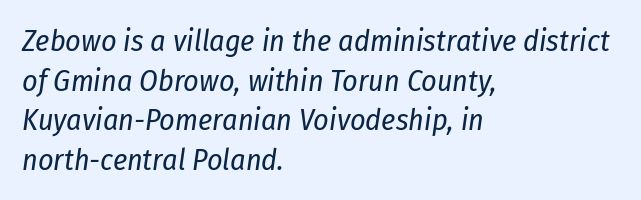
Q: Is the text bold? A: No.
Q: Is the text italic (slanted)? A: Yes, it leans right by about 8 degrees.
Q: Is the text underlined? A: No.
Q: How is the paragraph aligned? A: Left-aligned.
Q: Is the spacing between letters normal or unusually wide? A: Normal.
Q: Is the spacing between lines tight, normal or loose? A: Normal.
Q: Width (condensed, normal, or wide)? A: Condensed.
Q: Stroke contrast? A: Low.
Q: x-height? A: Medium.
Q: Monospaced? A: No.
